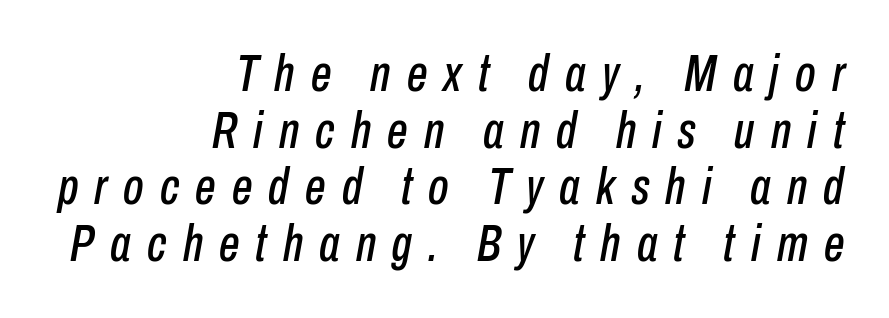
{"italic": "yes", "lean": "right", "slant_degrees": 10, "width": "condensed", "stroke_contrast": "low", "x_height": "medium", "monospaced": "no", "underline": "no", "align": "right", "line_spacing": "tight", "line_spacing_ratio": 1.09, "letter_spacing": "wide", "letter_spacing_em": 0.31, "glyph_px": 52}
